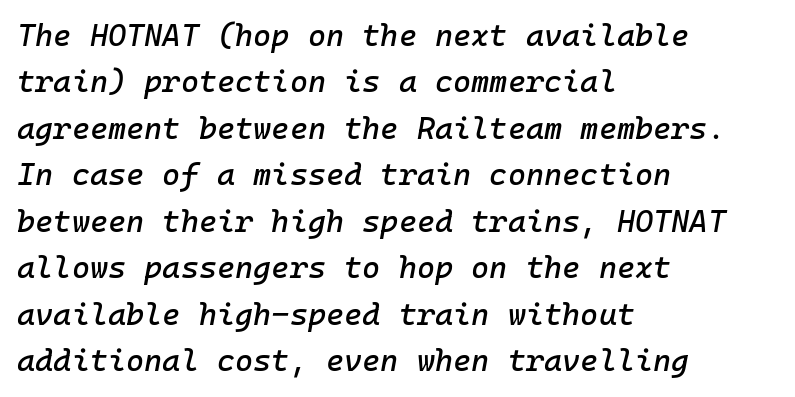
{"italic": "yes", "lean": "right", "slant_degrees": 10, "width": "normal", "stroke_contrast": "low", "x_height": "medium", "underline": "no", "align": "left", "line_spacing": "normal", "line_spacing_ratio": 1.5, "letter_spacing": "normal", "letter_spacing_em": 0.0, "glyph_px": 31}
